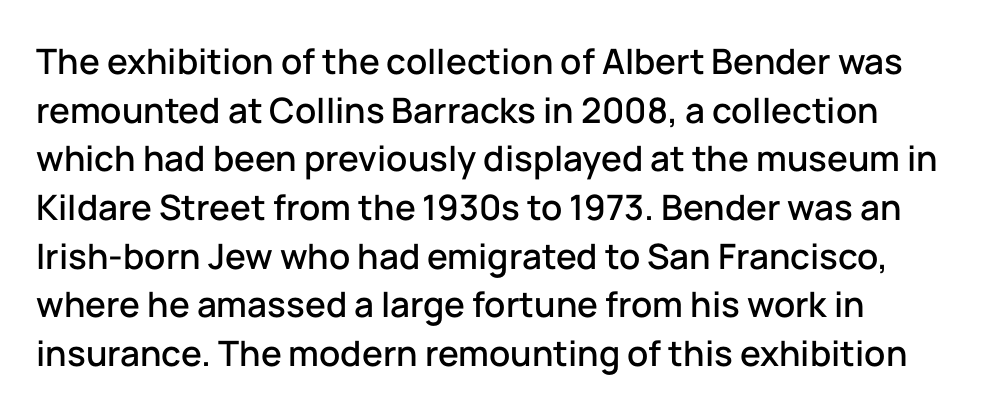
{"serif": "no", "italic": "no", "width": "normal", "stroke_contrast": "low", "x_height": "medium", "monospaced": "no", "underline": "no", "line_spacing": "normal", "line_spacing_ratio": 1.39, "letter_spacing": "normal", "letter_spacing_em": 0.0, "glyph_px": 35}
